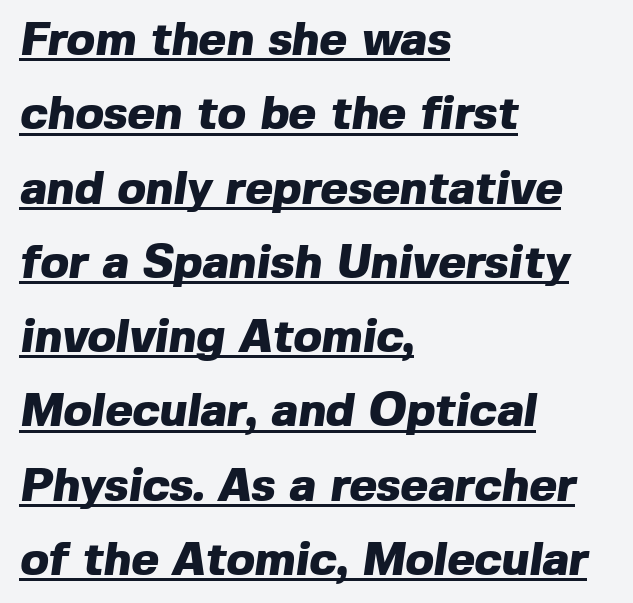
{"serif": "no", "bold": "yes", "weight": "heavy", "width": "normal", "x_height": "medium", "monospaced": "no", "underline": "yes", "align": "left", "line_spacing": "normal", "line_spacing_ratio": 1.58, "letter_spacing": "normal", "letter_spacing_em": 0.0, "glyph_px": 47}
